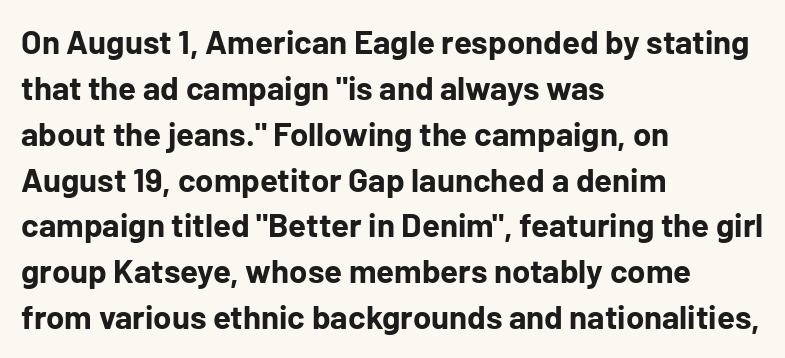
{"serif": "no", "italic": "no", "bold": "yes", "weight": "bold", "width": "normal", "stroke_contrast": "low", "x_height": "medium", "monospaced": "no", "underline": "no", "align": "left", "line_spacing": "normal", "line_spacing_ratio": 1.39, "letter_spacing": "normal", "letter_spacing_em": 0.0, "glyph_px": 33}
